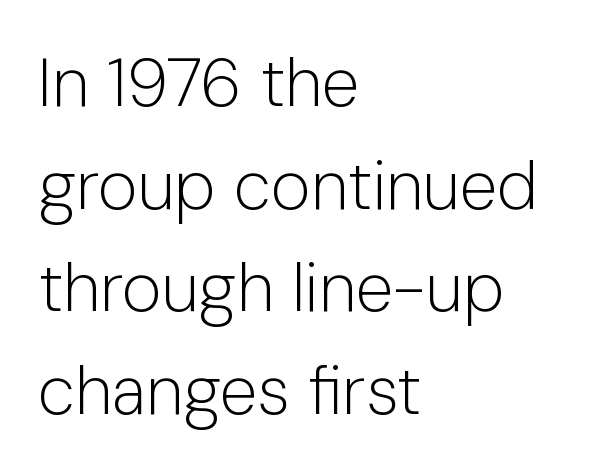
Q: Is the text bold? A: No.
Q: Is the text italic (slanted)? A: No, it is upright.
Q: Is the typeface a serif or a sans-serif typeface? A: Sans-serif.
Q: Is the text underlined? A: No.
Q: How is the paragraph aligned? A: Left-aligned.
Q: Is the spacing between letters normal or unusually wide? A: Normal.
Q: Is the spacing between lines tight, normal or loose? A: Normal.
Q: Width (condensed, normal, or wide)? A: Normal.
Q: Stroke contrast? A: Low.
Q: x-height? A: Medium.
Q: Monospaced? A: No.
